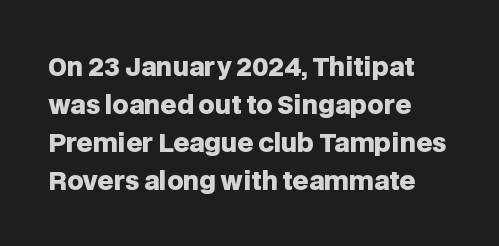
Q: Is the text bold? A: Yes.
Q: Is the text italic (slanted)? A: No, it is upright.
Q: Is the text underlined? A: No.
Q: Is the spacing between letters normal or unusually wide? A: Normal.
Q: Is the spacing between lines tight, normal or loose? A: Normal.
